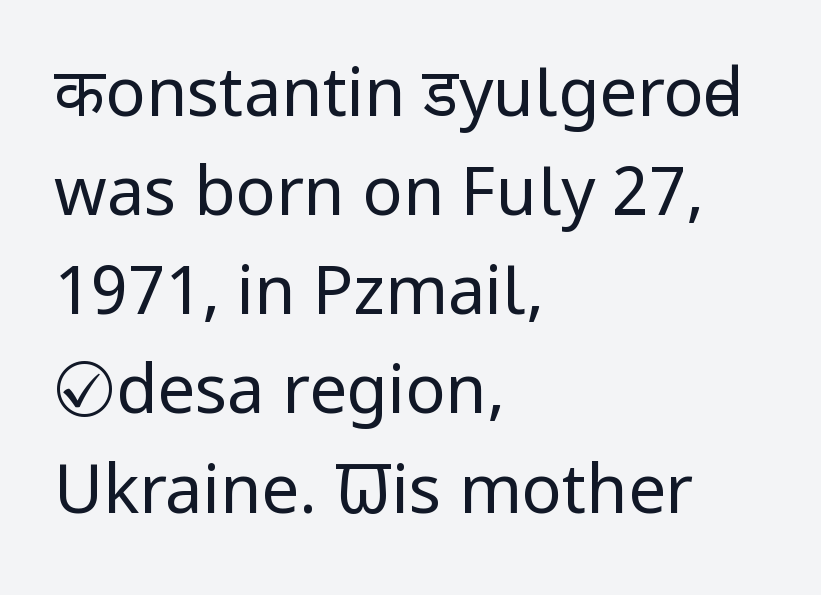
The leading is moderate, giving the passage an even texture. Bare-footed words on every line. Do the characters align in a grid? No, the font is proportional. Font category for this specimen: sans-serif. Is this a heavy cut? Hardly; it is regular or lighter.
